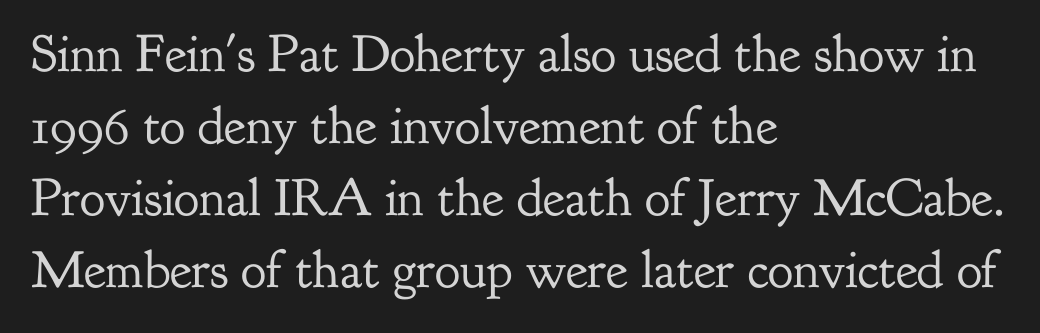
The image shows 53 px regular-weight serif type, upright; set left-aligned, normal line spacing (1.36x), normal letter spacing, not underlined; low stroke contrast and a small x-height.
